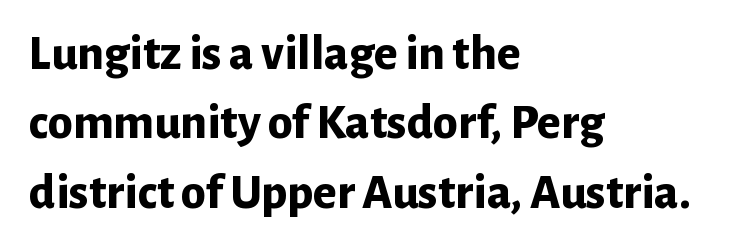
Q: Is the text bold? A: Yes.
Q: Is the text italic (slanted)? A: No, it is upright.
Q: Is the typeface a serif or a sans-serif typeface? A: Sans-serif.
Q: Is the text underlined? A: No.
Q: How is the paragraph aligned? A: Left-aligned.
Q: Is the spacing between letters normal or unusually wide? A: Normal.
Q: Is the spacing between lines tight, normal or loose? A: Normal.
Q: Width (condensed, normal, or wide)? A: Normal.
Q: Stroke contrast? A: Low.
Q: x-height? A: Medium.
Q: Monospaced? A: No.
